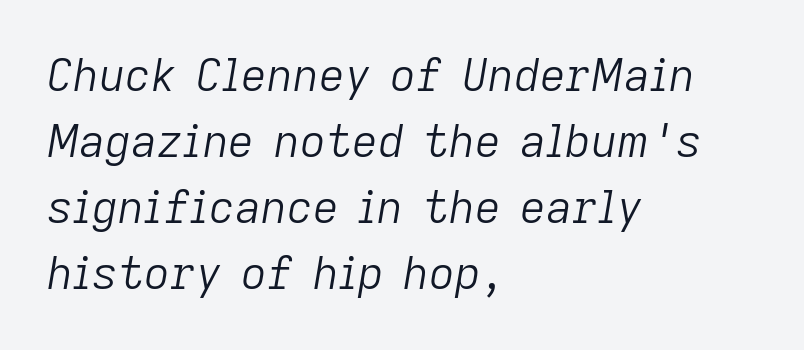
Q: Is the text bold? A: No.
Q: Is the text italic (slanted)? A: Yes, it leans right by about 9 degrees.
Q: Is the text underlined? A: No.
Q: How is the paragraph aligned? A: Left-aligned.
Q: Is the spacing between letters normal or unusually wide? A: Normal.
Q: Is the spacing between lines tight, normal or loose? A: Normal.
Q: Width (condensed, normal, or wide)? A: Normal.
Q: Stroke contrast? A: Low.
Q: x-height? A: Medium.
Q: Monospaced? A: No.
